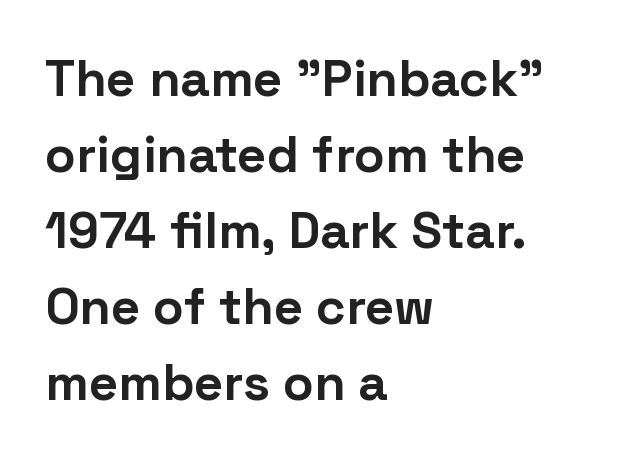
The image shows 51 px bold sans-serif type, upright; set left-aligned, normal line spacing (1.49x), normal letter spacing, not underlined; low stroke contrast and a medium x-height.
